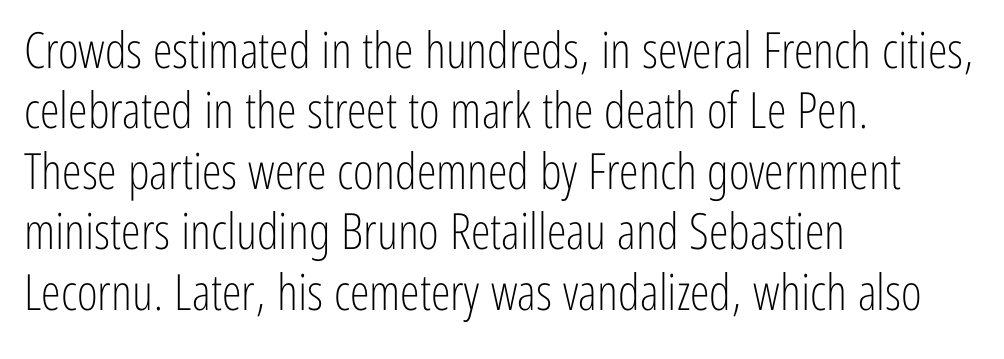
The image shows 50 px light, condensed sans-serif type, upright; set left-aligned, line spacing 1.21x, normal letter spacing, not underlined; low stroke contrast and a medium x-height.
